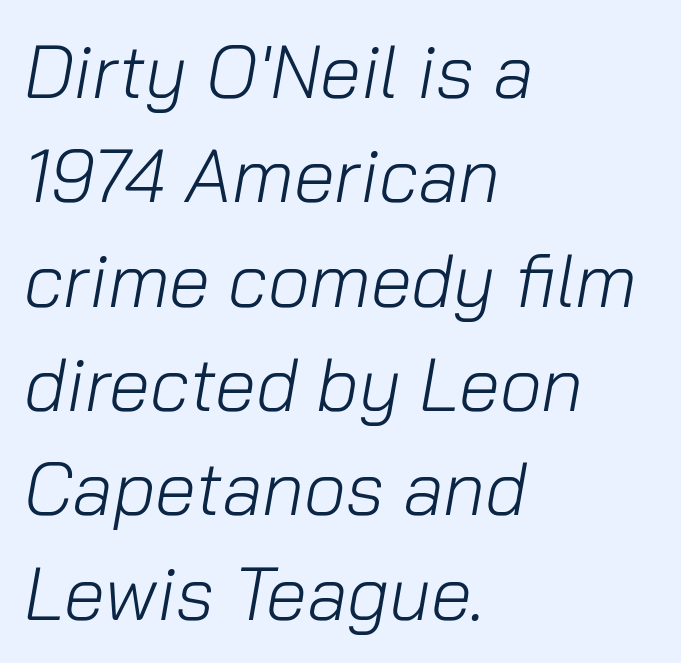
Q: Is the text bold? A: No.
Q: Is the text italic (slanted)? A: Yes, it leans right by about 10 degrees.
Q: Is the text underlined? A: No.
Q: How is the paragraph aligned? A: Left-aligned.
Q: Is the spacing between letters normal or unusually wide? A: Normal.
Q: Is the spacing between lines tight, normal or loose? A: Normal.
Q: Width (condensed, normal, or wide)? A: Normal.
Q: Stroke contrast? A: Low.
Q: x-height? A: Medium.
Q: Monospaced? A: No.
